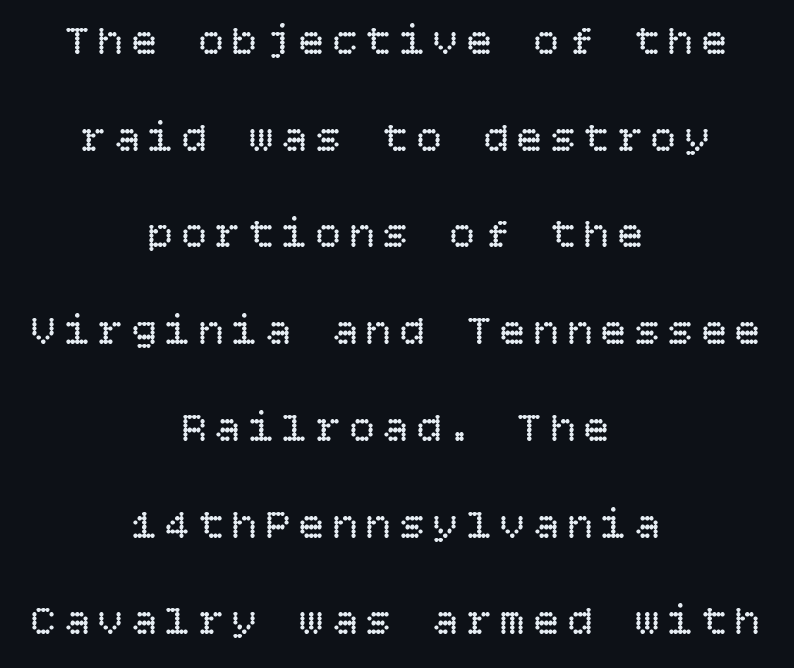
Q: Is the text bold? A: No.
Q: Is the text italic (slanted)? A: No, it is upright.
Q: Is the text underlined? A: No.
Q: How is the paragraph aligned? A: Centered.
Q: Is the spacing between lines tight, normal or loose? A: Loose.
Q: Width (condensed, normal, or wide)? A: Normal.
Q: Stroke contrast? A: Low.
Q: x-height? A: Large.
